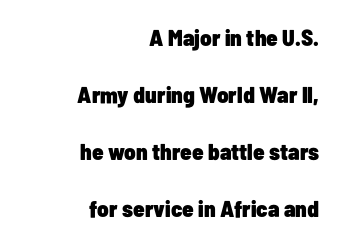
The image shows 23 px bold type, upright; set right-aligned, loose line spacing (2.48x), normal letter spacing, not underlined.
